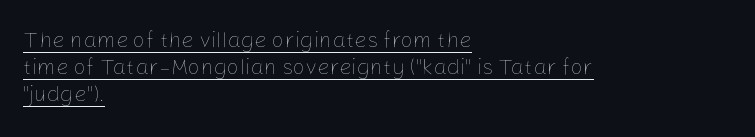
The image shows 22 px text type, upright; set left-aligned, line spacing 1.22x, normal letter spacing, underlined.
